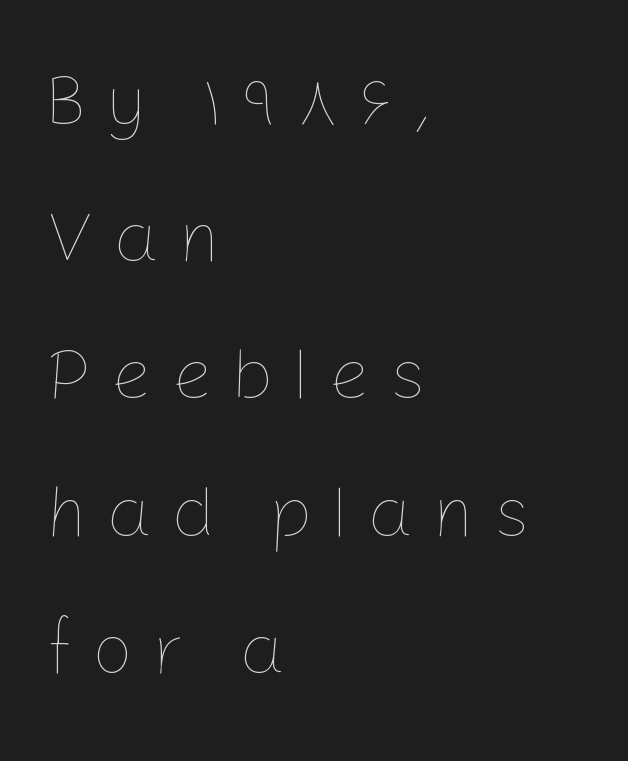
{"italic": "no", "bold": "no", "weight": "thin", "width": "normal", "stroke_contrast": "low", "x_height": "medium", "monospaced": "no", "underline": "no", "align": "left", "line_spacing_ratio": 1.88, "letter_spacing": "wide", "letter_spacing_em": 0.25, "glyph_px": 73}
